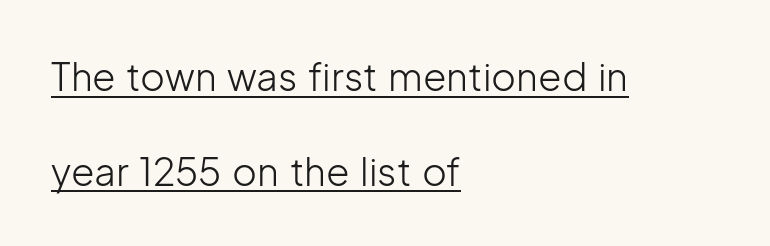
This rendering uses left alignment, leaving the right contour irregular. The string is rendered with underlining switched on. A typesetter would call this zero additional tracking. Does the type have serifs? No, each stem ends abruptly. Is the stroke heavy? The answer is a plain regular-or-lighter.
